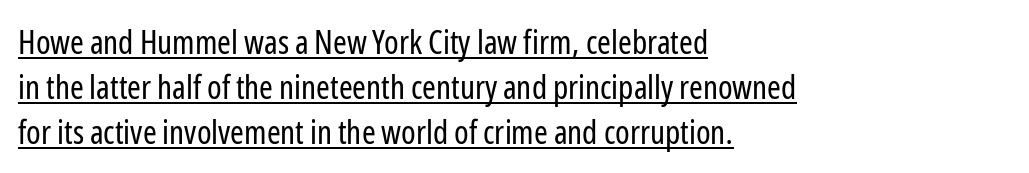
Is this a heavy cut? Hardly; it is regular or lighter. Honestly, the underline is the first thing you notice here. Unlike italic type, these characters show no tilt at all. Whoever set this chose a conventional vertical rhythm.
